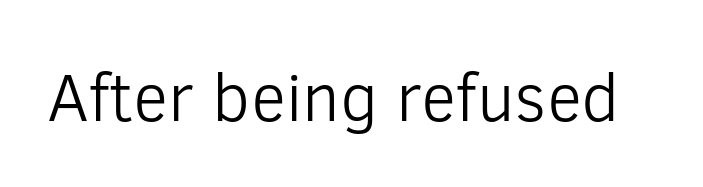
What stands out about the letter spacing? Nothing — it is the standard amount. You could not count columns in this text — the font is proportionally spaced. Stroke thickness stays within the range of a standard reading face or lighter. Unlike italic type, these characters show no tilt at all. This rendering features lettering with no underline. I'd call this a sans setting — the letters go barefoot.
